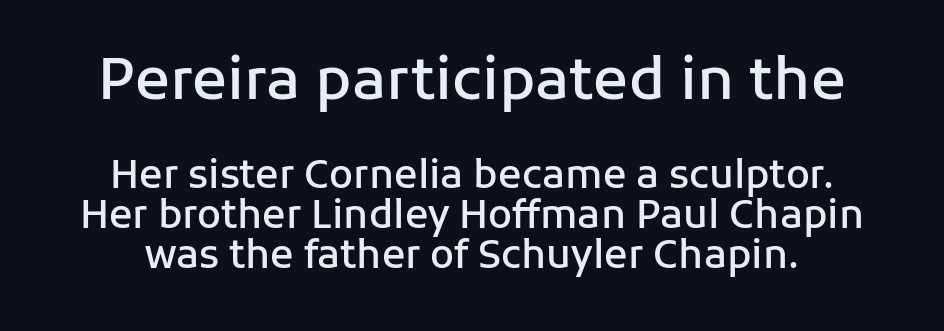
Which margin do the lines hug? Neither — every line sits in the middle. What's the leading like? Squeezed, with rows nearly overlapping. The rendering uses natural spacing where letterforms have individual widths. Vertical strokes here are truly vertical. The designer went with a sans here, leaving each stem footless.
